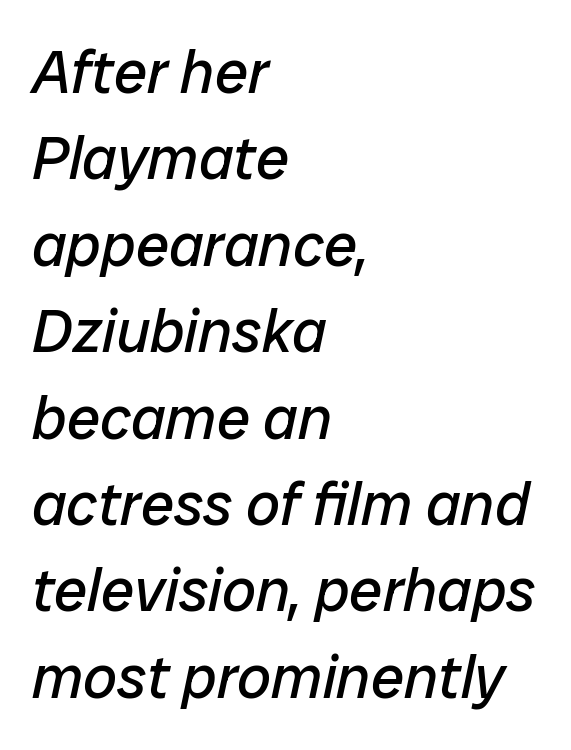
The face used here has a pronounced slope to its letters. Here the designer chose a conventional face with non-uniform glyph widths. Letters have the restrained weight of plain body copy at most. Underlining? Definitely not there.
